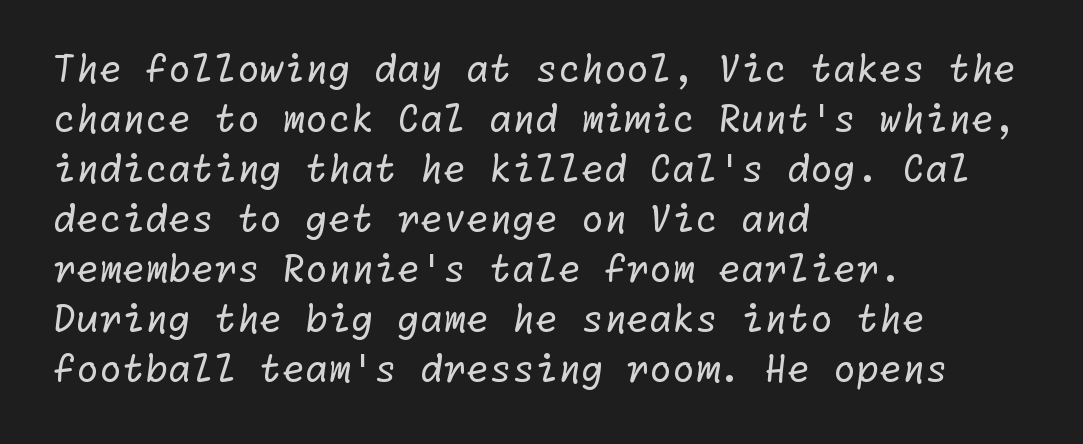
One glance says typical: line gaps are just what's usual. Heft: none added — not bold. This sample uses a sans-serif face. Check the space under the baseline: it is left empty. Reading down the block, your eye returns to a fixed left position each line. Caption: standard tracking, unaltered.
